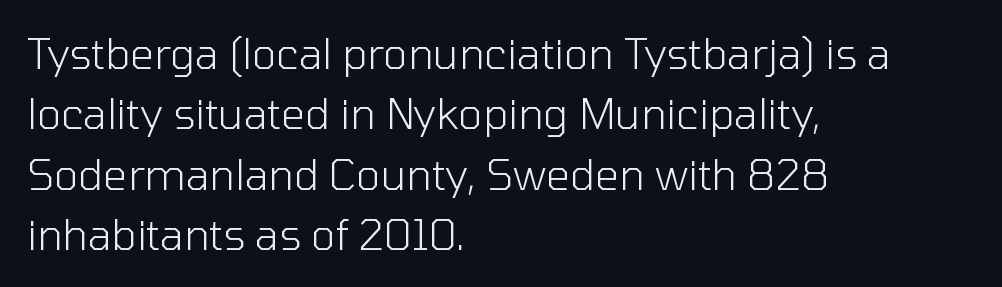
The font's upright variant was chosen for this text. This rendering uses left alignment, leaving the right contour irregular. Vertically, the passage feels balanced, rows spaced as you'd expect. The rendering keeps characters at their native spacing. This is not heavy type; no bold has been used.
